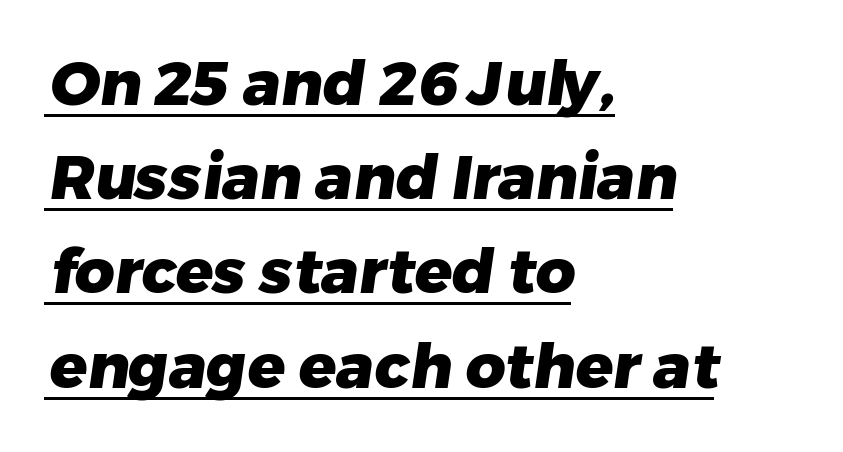
{"serif": "no", "bold": "yes", "weight": "heavy", "width": "normal", "stroke_contrast": "low", "x_height": "medium", "monospaced": "no", "underline": "yes", "align": "left", "line_spacing": "normal", "line_spacing_ratio": 1.52, "letter_spacing": "normal", "letter_spacing_em": 0.0, "glyph_px": 62}
